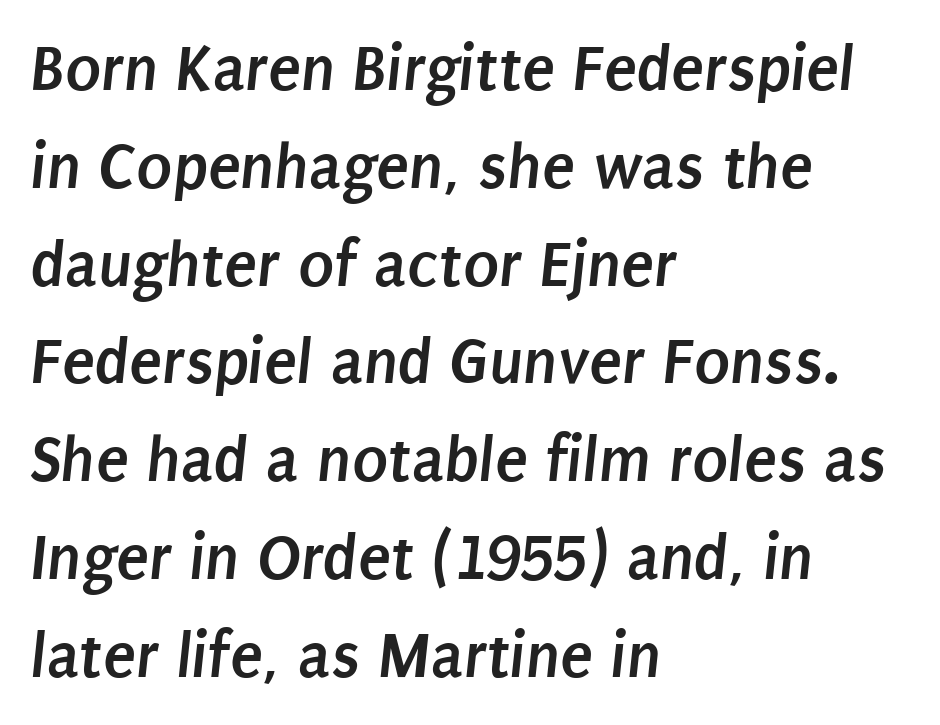
Regular leading. The paragraph shown leans on its left margin. Characters follow at the spacing the type designer built in. Check the space under the baseline: it is left empty. The sample has been set heavy, in full bold.
